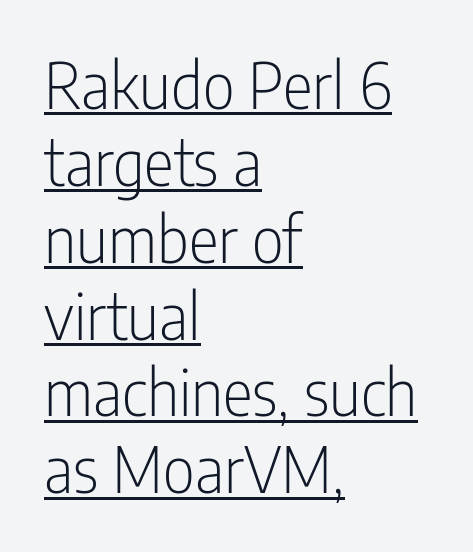
{"serif": "no", "italic": "no", "bold": "no", "weight": "light", "width": "condensed", "stroke_contrast": "low", "x_height": "medium", "monospaced": "no", "underline": "yes", "align": "left", "line_spacing_ratio": 1.22, "letter_spacing": "normal", "letter_spacing_em": 0.0, "glyph_px": 63}
